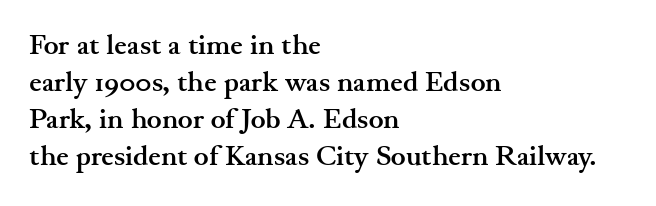
The passage shown is typed in a proportional face where columns would drift. The text was rendered using a seriffed face with decorative stroke endings. Italic: no, the glyphs are upright roman. Regular leading. The compositor pushed each line to the left boundary.
